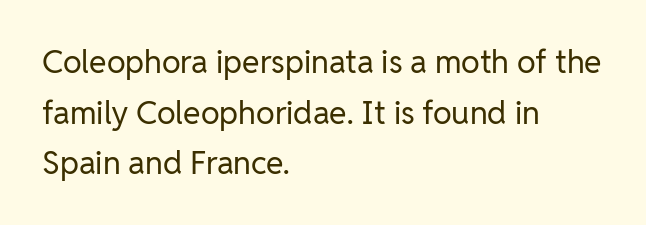
Q: Is the text bold? A: No.
Q: Is the text italic (slanted)? A: No, it is upright.
Q: Is the typeface a serif or a sans-serif typeface? A: Sans-serif.
Q: Is the text underlined? A: No.
Q: How is the paragraph aligned? A: Left-aligned.
Q: Is the spacing between letters normal or unusually wide? A: Normal.
Q: Is the spacing between lines tight, normal or loose? A: Normal.
Q: Width (condensed, normal, or wide)? A: Normal.
Q: Stroke contrast? A: Low.
Q: x-height? A: Medium.
Q: Monospaced? A: No.
